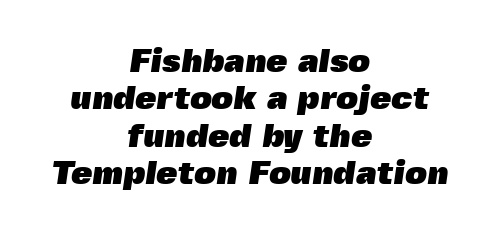
{"serif": "no", "bold": "yes", "weight": "heavy", "width": "normal", "x_height": "medium", "monospaced": "no", "underline": "no", "align": "center", "line_spacing": "tight", "line_spacing_ratio": 1.1, "letter_spacing": "normal", "letter_spacing_em": 0.0, "glyph_px": 34}
